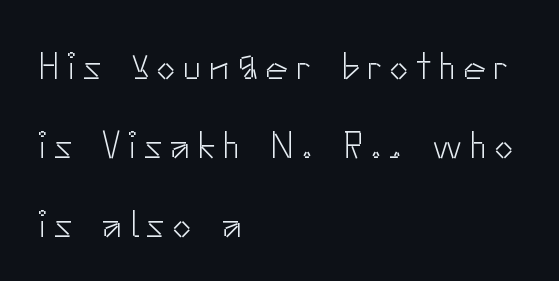
The image shows 38 px light sans-serif type, upright; set left-aligned, loose line spacing (2.08x), unusually wide letter spacing (+0.2 em), not underlined; low stroke contrast and a small x-height.
